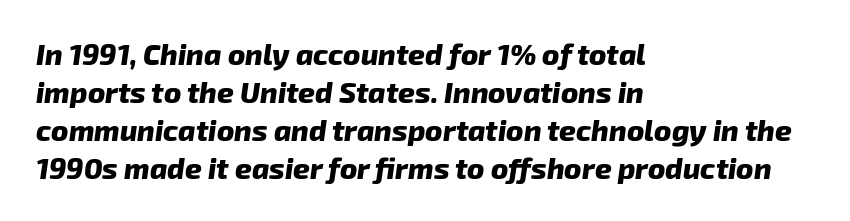
{"italic": "yes", "lean": "right", "slant_degrees": 8, "bold": "yes", "weight": "heavy", "width": "normal", "stroke_contrast": "low", "x_height": "medium", "monospaced": "no", "underline": "no", "align": "left", "line_spacing": "normal", "line_spacing_ratio": 1.31, "letter_spacing": "normal", "letter_spacing_em": 0.0, "glyph_px": 29}
